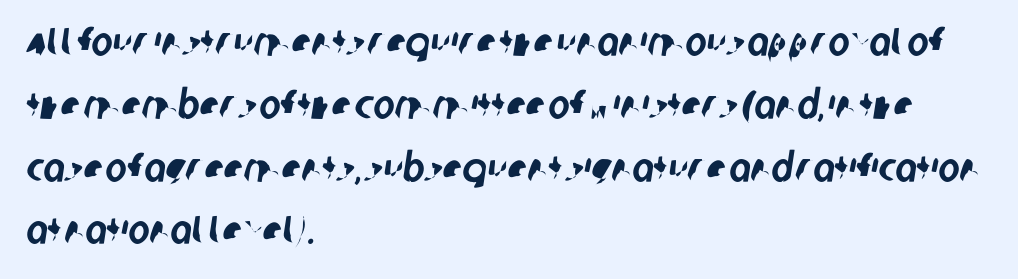
The block of text has a typical density, with ordinary space between rows. No extra tracking has been applied to these lines. The rendering shows plain stroke endings on the letterforms — a sans-serif design. Here the designer chose a conventional face with non-uniform glyph widths. No word sits above an underline.
